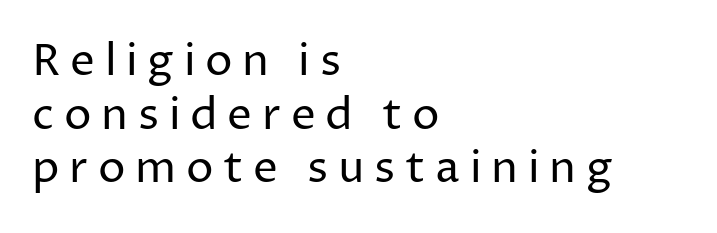
Q: Is the text bold? A: No.
Q: Is the text italic (slanted)? A: No, it is upright.
Q: Is the typeface a serif or a sans-serif typeface? A: Sans-serif.
Q: Is the text underlined? A: No.
Q: How is the paragraph aligned? A: Left-aligned.
Q: Is the spacing between letters normal or unusually wide? A: Unusually wide.
Q: Width (condensed, normal, or wide)? A: Normal.
Q: Stroke contrast? A: Low.
Q: x-height? A: Medium.
Q: Monospaced? A: No.
